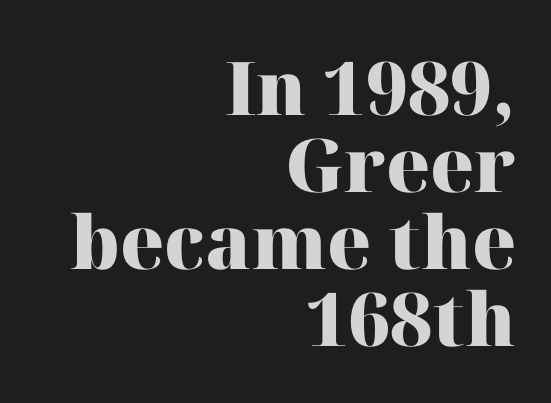
{"serif": "yes", "italic": "no", "bold": "yes", "weight": "heavy", "width": "normal", "stroke_contrast": "high", "x_height": "medium", "monospaced": "no", "underline": "no", "align": "right", "line_spacing": "tight", "line_spacing_ratio": 1.04, "letter_spacing": "normal", "letter_spacing_em": 0.0, "glyph_px": 74}
